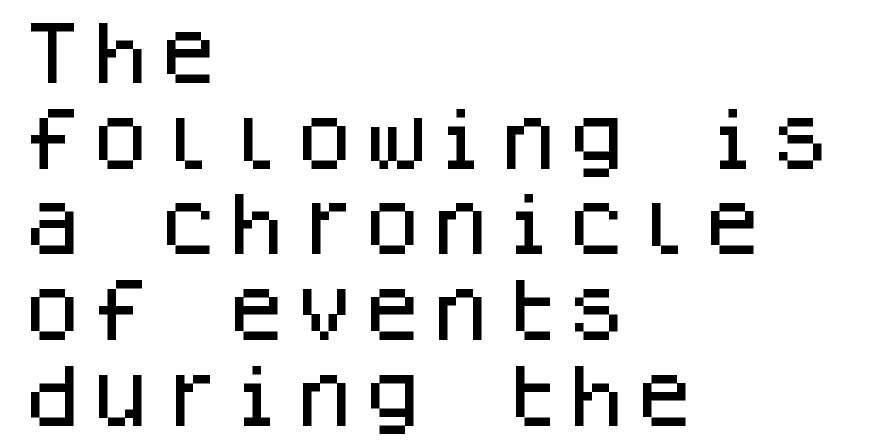
Q: Is the text italic (slanted)? A: No, it is upright.
Q: Is the typeface a serif or a sans-serif typeface? A: Sans-serif.
Q: Is the text underlined? A: No.
Q: How is the paragraph aligned? A: Left-aligned.
Q: Is the spacing between letters normal or unusually wide? A: Normal.
Q: Is the spacing between lines tight, normal or loose? A: Normal.
Q: Width (condensed, normal, or wide)? A: Normal.
Q: Stroke contrast? A: Low.
Q: x-height? A: Large.
Q: Monospaced? A: Yes.
